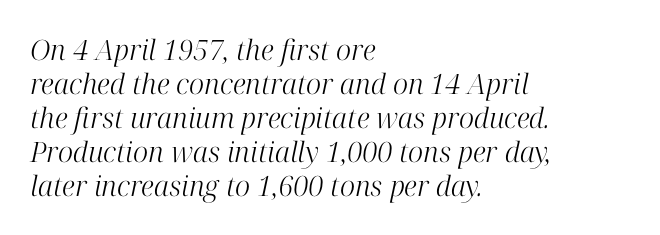
Q: Is the text bold? A: No.
Q: Is the text italic (slanted)? A: Yes, it leans right by about 12 degrees.
Q: Is the typeface a serif or a sans-serif typeface? A: Serif.
Q: Is the text underlined? A: No.
Q: How is the paragraph aligned? A: Left-aligned.
Q: Is the spacing between letters normal or unusually wide? A: Normal.
Q: Width (condensed, normal, or wide)? A: Normal.
Q: Stroke contrast? A: High.
Q: x-height? A: Medium.
Q: Monospaced? A: No.
